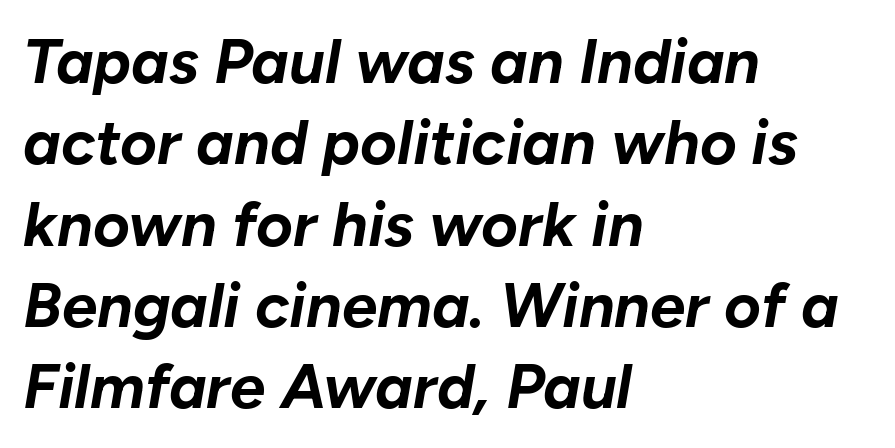
Q: Is the text bold? A: Yes.
Q: Is the text italic (slanted)? A: Yes, it leans right by about 10 degrees.
Q: Is the text underlined? A: No.
Q: How is the paragraph aligned? A: Left-aligned.
Q: Is the spacing between letters normal or unusually wide? A: Normal.
Q: Is the spacing between lines tight, normal or loose? A: Normal.
Q: Width (condensed, normal, or wide)? A: Normal.
Q: Stroke contrast? A: Low.
Q: x-height? A: Medium.
Q: Monospaced? A: No.
